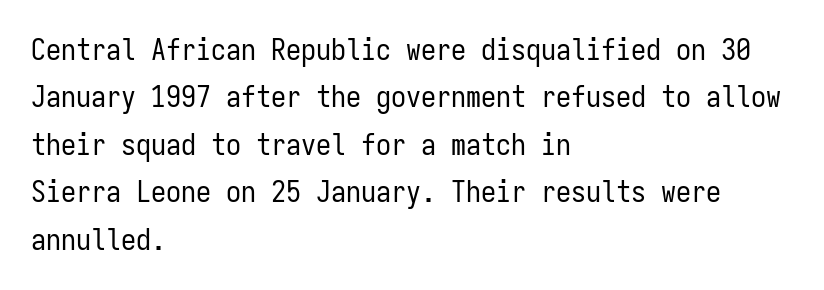
The image shows 30 px regular-weight, condensed sans-serif type, upright, monospaced; set left-aligned, normal line spacing (1.58x), normal letter spacing, not underlined; low stroke contrast and a medium x-height.
